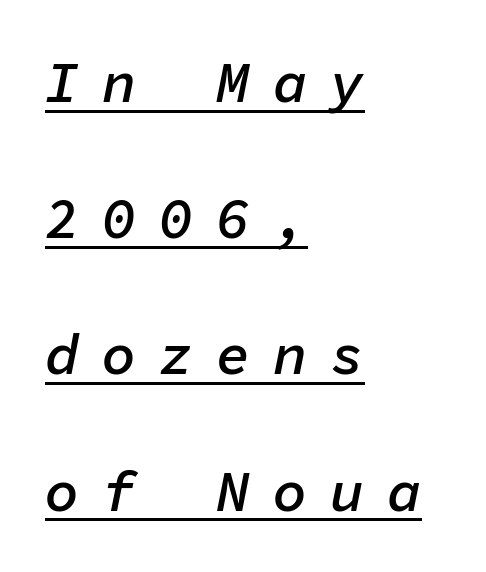
Q: Is the text bold? A: Semi-bold.
Q: Is the text italic (slanted)? A: Yes, it leans right by about 11 degrees.
Q: Is the text underlined? A: Yes.
Q: How is the paragraph aligned? A: Left-aligned.
Q: Is the spacing between letters normal or unusually wide? A: Unusually wide.
Q: Is the spacing between lines tight, normal or loose? A: Loose.
Q: Width (condensed, normal, or wide)? A: Normal.
Q: Stroke contrast? A: Low.
Q: x-height? A: Medium.
Q: Monospaced? A: Yes.
